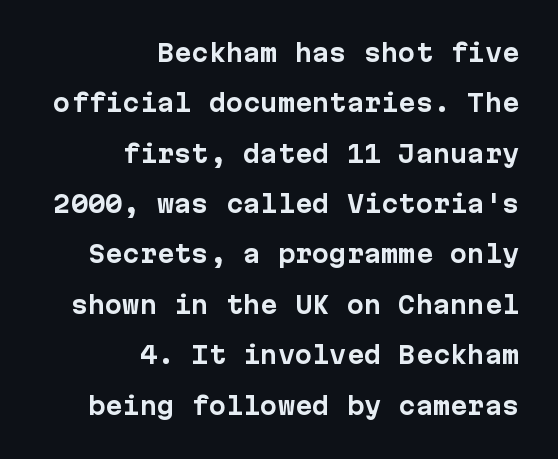
The image shows 23 px bold type, upright; set right-aligned, loose line spacing (2.19x), normal letter spacing, not underlined.
